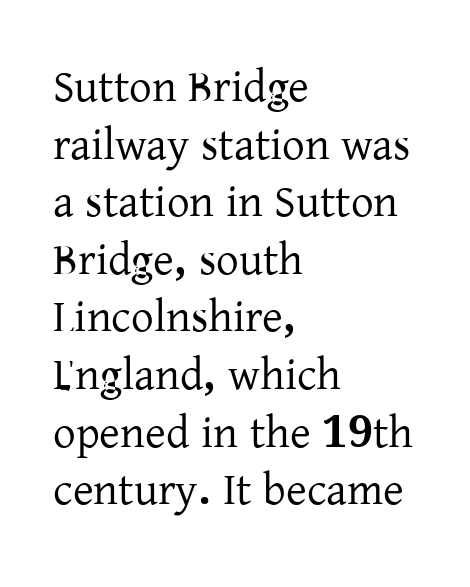
{"serif": "yes", "italic": "no", "width": "normal", "stroke_contrast": "low", "x_height": "medium", "monospaced": "no", "underline": "no", "align": "left", "line_spacing": "normal", "line_spacing_ratio": 1.28, "letter_spacing": "normal", "letter_spacing_em": 0.0, "glyph_px": 45}
